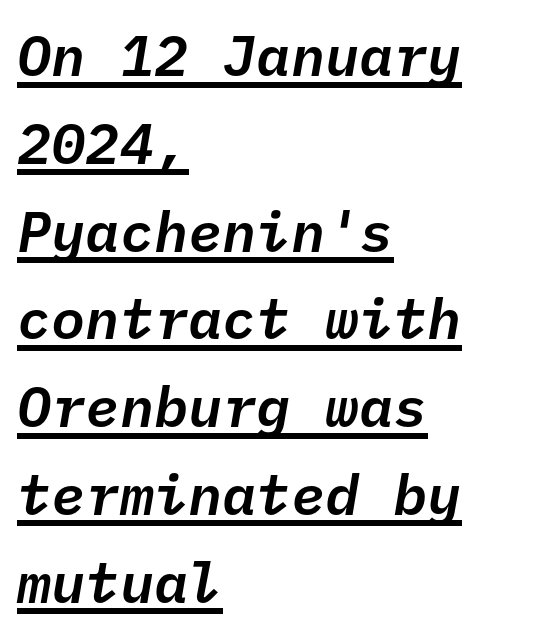
{"italic": "yes", "lean": "right", "slant_degrees": 10, "width": "normal", "stroke_contrast": "low", "x_height": "medium", "monospaced": "yes", "underline": "yes", "align": "left", "line_spacing": "normal", "line_spacing_ratio": 1.54, "letter_spacing": "normal", "letter_spacing_em": 0.0, "glyph_px": 57}
